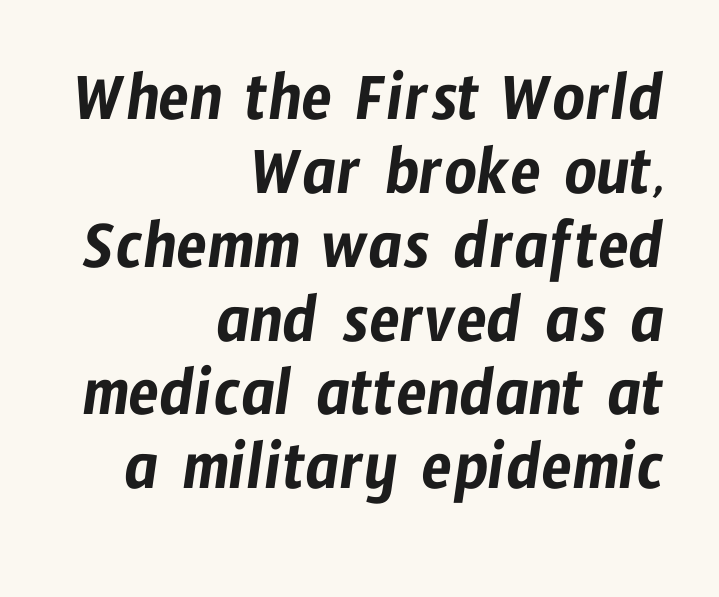
The image shows 71 px condensed sans-serif type; set right-aligned, tight line spacing (1.04x), normal letter spacing, not underlined; low stroke contrast and a medium x-height.
